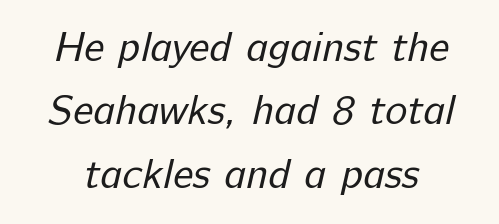
The image shows 42 px regular-weight sans-serif type; set normal line spacing (1.51x), normal letter spacing, not underlined; low stroke contrast and a medium x-height.
